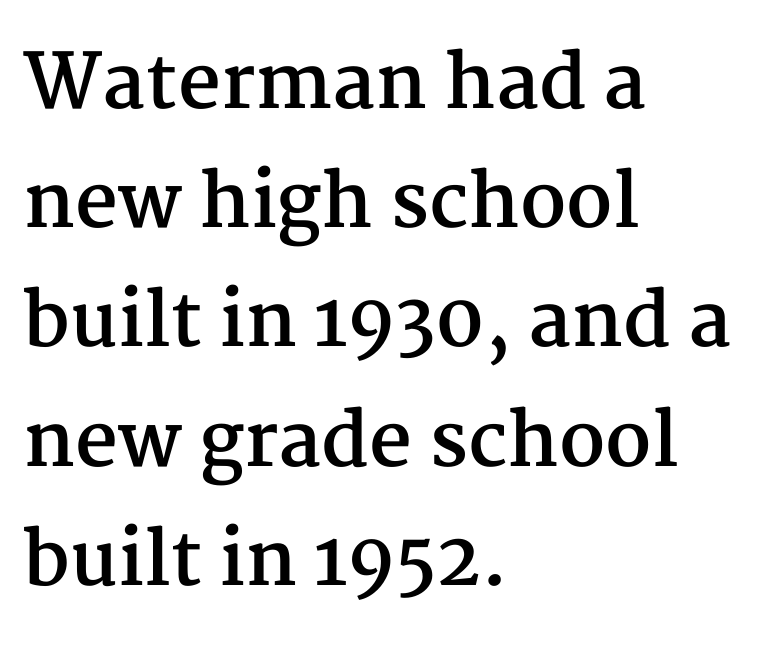
{"serif": "yes", "italic": "no", "bold": "yes", "weight": "semibold", "width": "normal", "stroke_contrast": "medium", "x_height": "medium", "monospaced": "no", "underline": "no", "align": "left", "line_spacing": "normal", "line_spacing_ratio": 1.59, "letter_spacing": "normal", "letter_spacing_em": 0.0, "glyph_px": 75}
